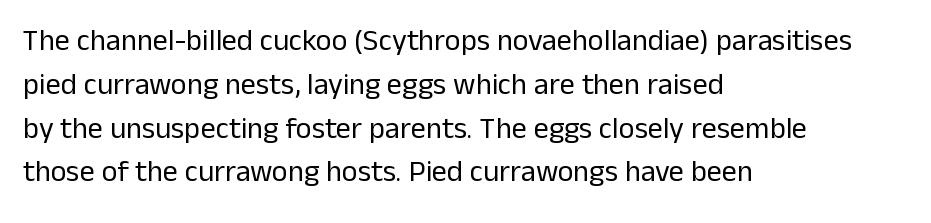
{"serif": "no", "italic": "no", "bold": "no", "weight": "regular", "width": "normal", "stroke_contrast": "low", "x_height": "medium", "monospaced": "no", "underline": "no", "align": "left", "line_spacing": "normal", "line_spacing_ratio": 1.46, "letter_spacing": "normal", "letter_spacing_em": 0.0, "glyph_px": 30}
